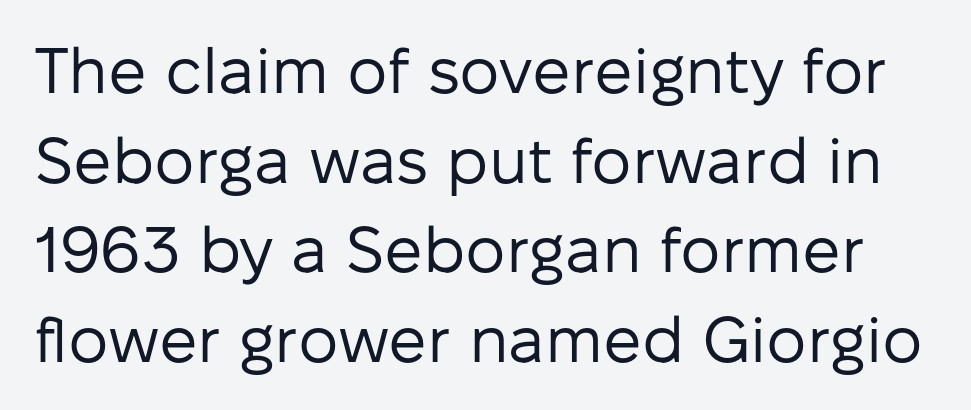
Q: Is the text bold? A: No.
Q: Is the text italic (slanted)? A: No, it is upright.
Q: Is the typeface a serif or a sans-serif typeface? A: Sans-serif.
Q: Is the text underlined? A: No.
Q: Is the spacing between letters normal or unusually wide? A: Normal.
Q: Is the spacing between lines tight, normal or loose? A: Normal.
Q: Width (condensed, normal, or wide)? A: Normal.
Q: Stroke contrast? A: Low.
Q: x-height? A: Medium.
Q: Monospaced? A: No.
